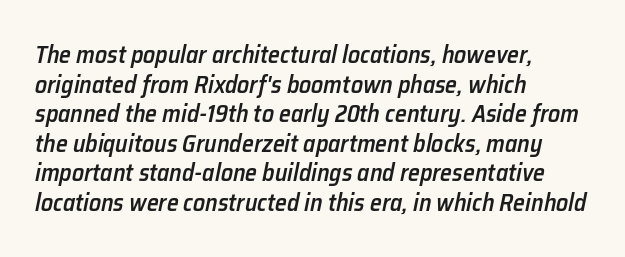
Q: Is the text bold? A: Semi-bold.
Q: Is the text italic (slanted)? A: Yes, it leans right by about 12 degrees.
Q: Is the text underlined? A: No.
Q: How is the paragraph aligned? A: Left-aligned.
Q: Is the spacing between letters normal or unusually wide? A: Normal.
